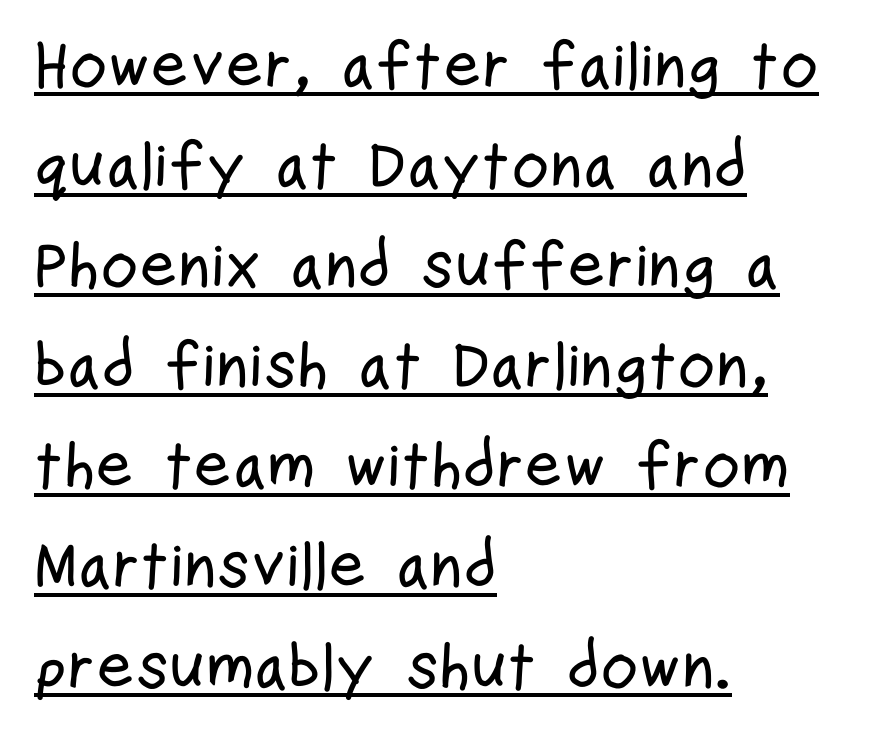
Q: Is the text italic (slanted)? A: No, it is upright.
Q: Is the typeface a serif or a sans-serif typeface? A: Sans-serif.
Q: Is the text underlined? A: Yes.
Q: How is the paragraph aligned? A: Left-aligned.
Q: Is the spacing between letters normal or unusually wide? A: Normal.
Q: Is the spacing between lines tight, normal or loose? A: Normal.
Q: Width (condensed, normal, or wide)? A: Condensed.
Q: Stroke contrast? A: Low.
Q: x-height? A: Medium.
Q: Monospaced? A: No.
